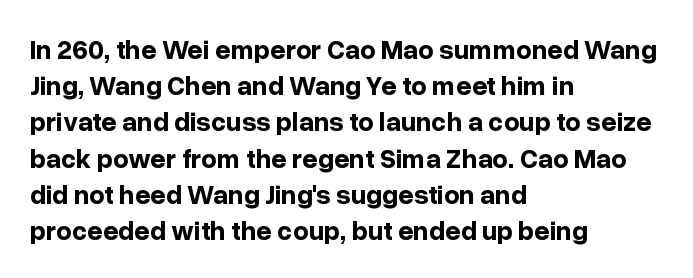
Does the weight exceed regular? Yes, all the way to bold. Inter-character spacing is left at the font's built-in metrics. If you drew a ruler down the left edge, every line would touch it. Only glyphs here, with clear space below each row. This sample keeps an unexceptional amount of space between lines.
